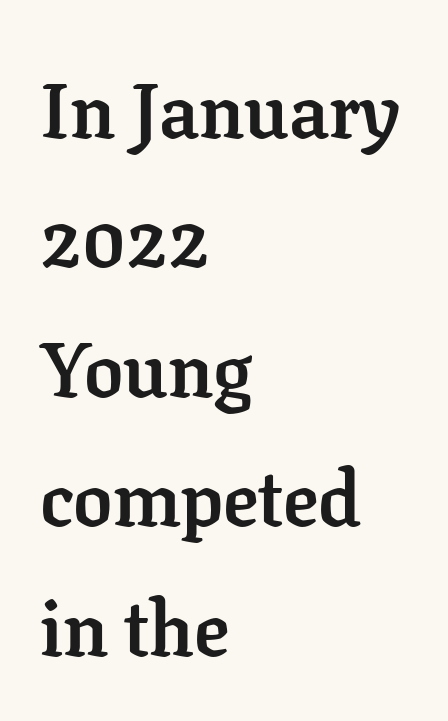
Looks like regular typesetting: each glyph gets only the width it needs. Posture: upright roman. Horizontal bands of white between lines are of average thickness. The lines in this sample share a left origin and differ only in where they stop.
